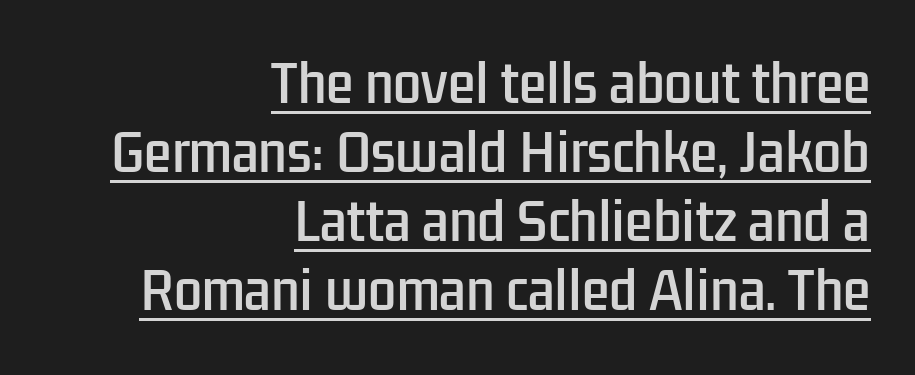
The passage shown is underscored from start to finish. If you measured baseline to baseline, you'd find a middling distance. This sample has the flowing, uneven cadence of proportional lettering. Characters remain perfectly vertical along every line.
